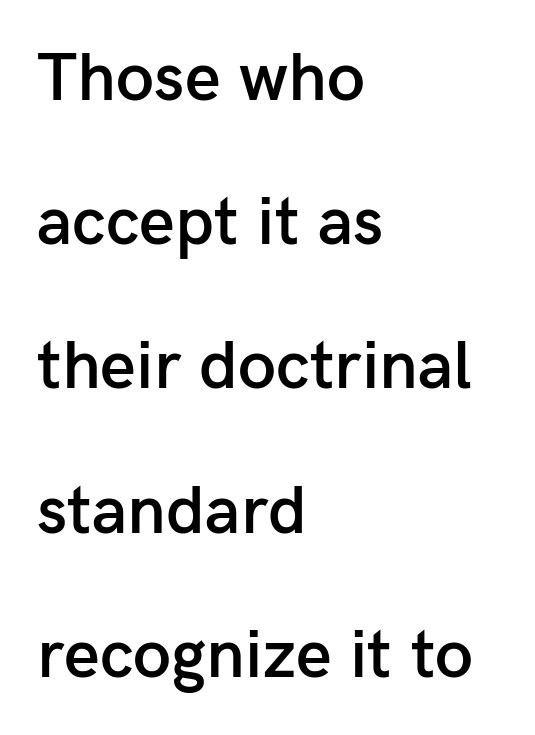
The image shows 69 px semibold sans-serif type, upright; set left-aligned, loose line spacing (2.09x), normal letter spacing, not underlined; low stroke contrast and a medium x-height.
